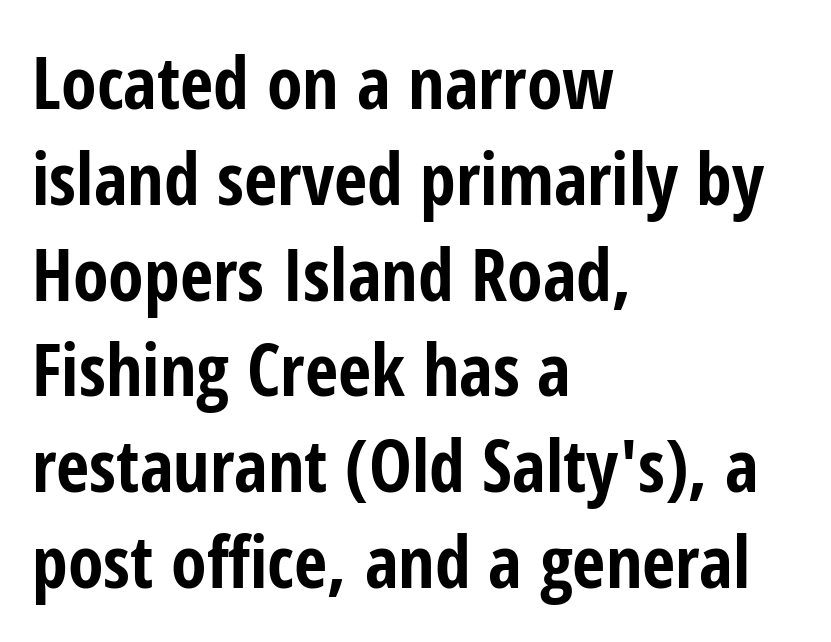
Q: Is the text bold? A: Yes.
Q: Is the text italic (slanted)? A: No, it is upright.
Q: Is the typeface a serif or a sans-serif typeface? A: Sans-serif.
Q: Is the text underlined? A: No.
Q: How is the paragraph aligned? A: Left-aligned.
Q: Is the spacing between letters normal or unusually wide? A: Normal.
Q: Is the spacing between lines tight, normal or loose? A: Normal.
Q: Width (condensed, normal, or wide)? A: Condensed.
Q: Stroke contrast? A: Low.
Q: x-height? A: Medium.
Q: Monospaced? A: No.
